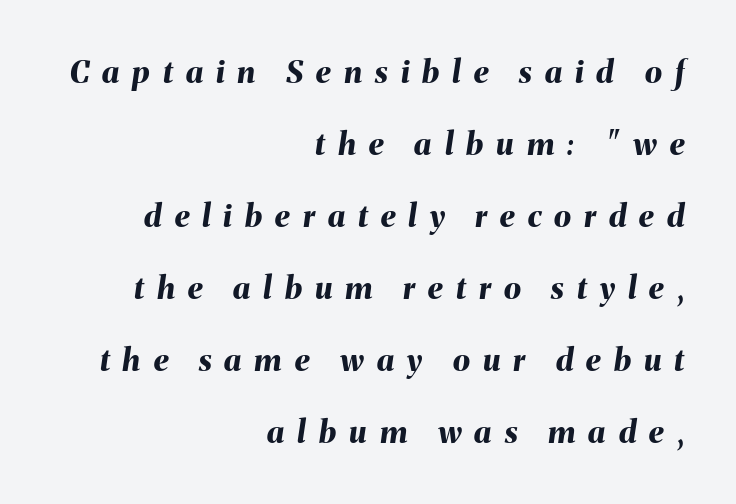
You'd pick this weight for a headline — it's a proper bold. Spacing verdict: proportional, widths tailored to each character. The space directly below the letters is spotless. Compared with ordinary roman type, these characters are visibly tilted. Every row of glyphs terminates at an identical x-position on the right. Students, observe: this is what heavily led, spacious text looks like.
